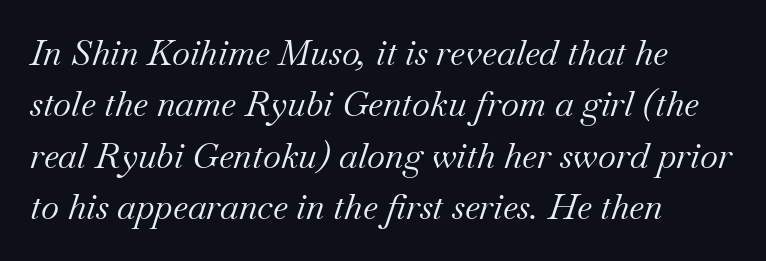
Q: Is the text bold? A: No.
Q: Is the text italic (slanted)? A: Yes, it leans right by about 18 degrees.
Q: Is the typeface a serif or a sans-serif typeface? A: Serif.
Q: Is the text underlined? A: No.
Q: How is the paragraph aligned? A: Left-aligned.
Q: Is the spacing between letters normal or unusually wide? A: Normal.
Q: Is the spacing between lines tight, normal or loose? A: Normal.
Q: Width (condensed, normal, or wide)? A: Normal.
Q: Stroke contrast? A: Medium.
Q: x-height? A: Small.
Q: Monospaced? A: No.
